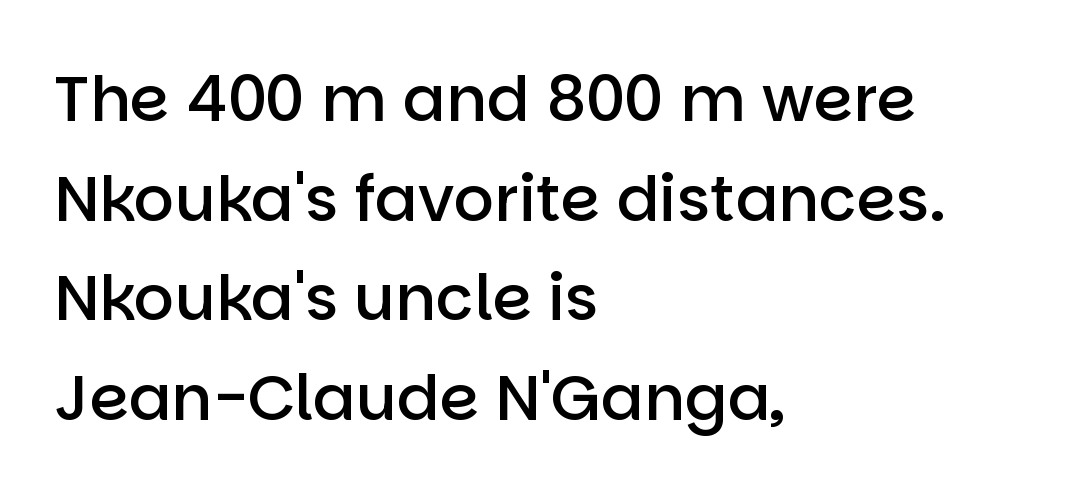
Q: Is the text bold? A: Semi-bold.
Q: Is the text italic (slanted)? A: No, it is upright.
Q: Is the typeface a serif or a sans-serif typeface? A: Sans-serif.
Q: Is the text underlined? A: No.
Q: How is the paragraph aligned? A: Left-aligned.
Q: Is the spacing between letters normal or unusually wide? A: Normal.
Q: Is the spacing between lines tight, normal or loose? A: Normal.
Q: Width (condensed, normal, or wide)? A: Normal.
Q: Stroke contrast? A: Low.
Q: x-height? A: Large.
Q: Monospaced? A: No.
